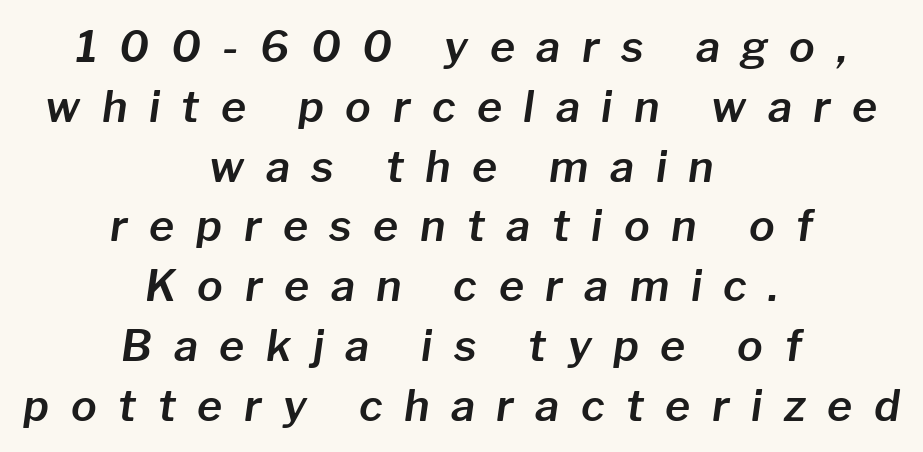
The image shows 43 px text type, italic (leaning right); set centered, normal line spacing (1.39x), unusually wide letter spacing (+0.5 em), not underlined; low stroke contrast and a medium x-height.
